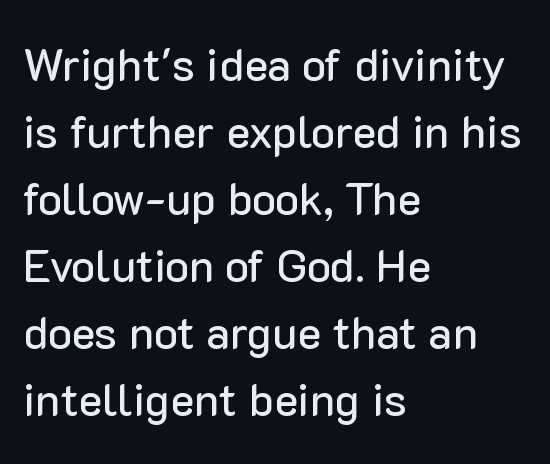
Q: Is the text italic (slanted)? A: No, it is upright.
Q: Is the typeface a serif or a sans-serif typeface? A: Sans-serif.
Q: Is the text underlined? A: No.
Q: How is the paragraph aligned? A: Left-aligned.
Q: Is the spacing between letters normal or unusually wide? A: Normal.
Q: Is the spacing between lines tight, normal or loose? A: Normal.
Q: Width (condensed, normal, or wide)? A: Normal.
Q: Stroke contrast? A: Low.
Q: x-height? A: Medium.
Q: Monospaced? A: No.
